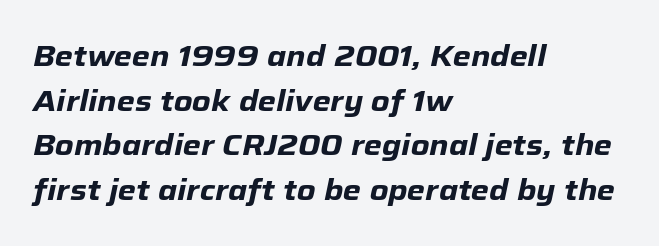
Q: Is the text bold? A: Yes.
Q: Is the text italic (slanted)? A: Yes, it leans right by about 12 degrees.
Q: Is the text underlined? A: No.
Q: How is the paragraph aligned? A: Left-aligned.
Q: Is the spacing between letters normal or unusually wide? A: Normal.
Q: Is the spacing between lines tight, normal or loose? A: Normal.
Q: Width (condensed, normal, or wide)? A: Normal.
Q: Stroke contrast? A: Low.
Q: x-height? A: Medium.
Q: Monospaced? A: No.
